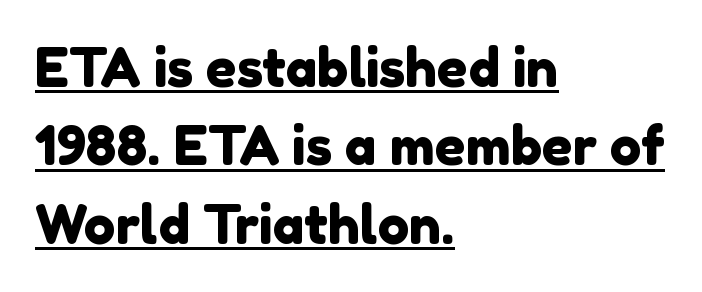
The image shows 53 px sans-serif type; set left-aligned, normal line spacing (1.48x), normal letter spacing, underlined; a medium x-height.
